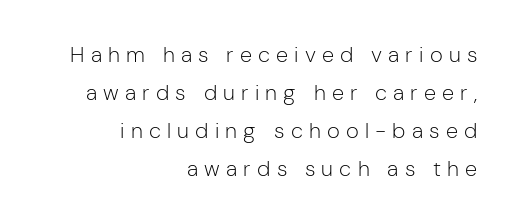
{"italic": "no", "bold": "no", "underline": "no", "align": "right", "line_spacing_ratio": 1.73, "letter_spacing": "wide", "letter_spacing_em": 0.28, "glyph_px": 22}
